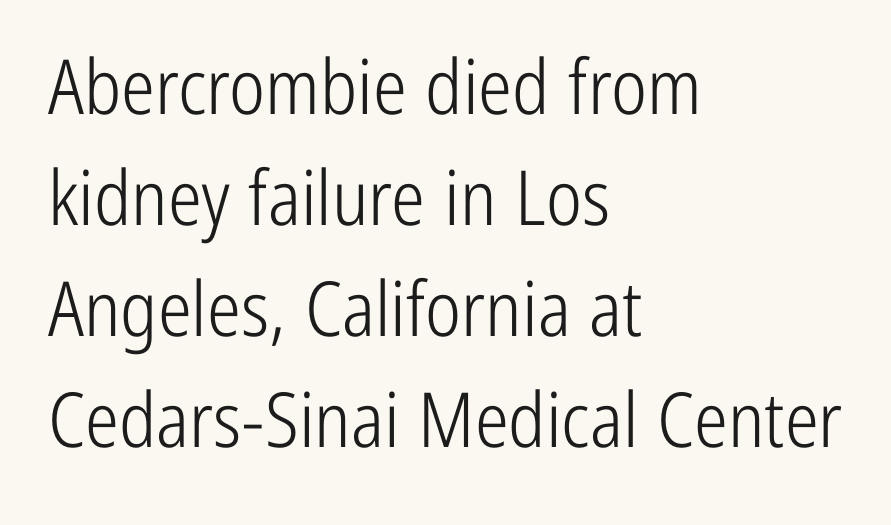
Typeset ragged right — the left edge is the straight one. On a weight scale, this lands at 450 or below. Line spacing here is normal. Nobody touched the tracking dial on this one. Font category for this specimen: sans-serif. Ascenders rise straight up at ninety degrees.
